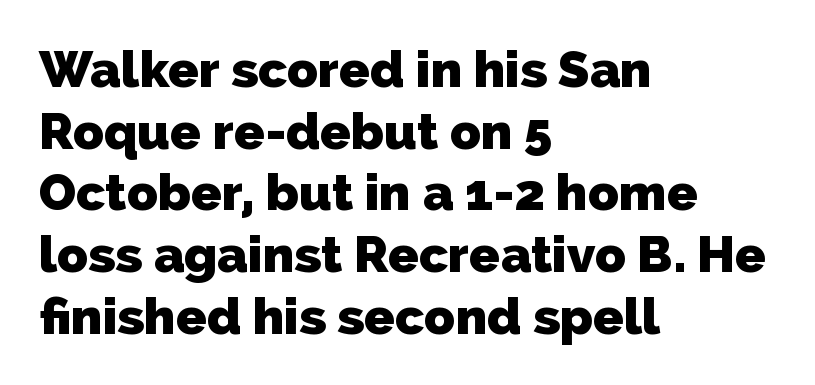
The passage shown is not underscored anywhere. These lines are rendered in a variable-pitch font. What stands out about the letter spacing? Nothing — it is the standard amount. Strokes here are thick enough to call this a true bold. What kind of face is this? One without serifs — a sans.
